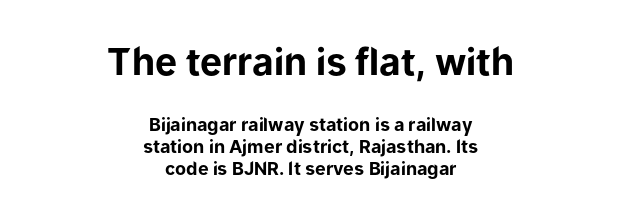
The gap between lines stays unmarked. The characters look thick and weighty, a clear bold. A sans-serif font was chosen for this passage. Bigger letters appear in the top chunk; the bottom chunk is reduced. The lettering stays uniformly vertical, giving the passage a roman look.
